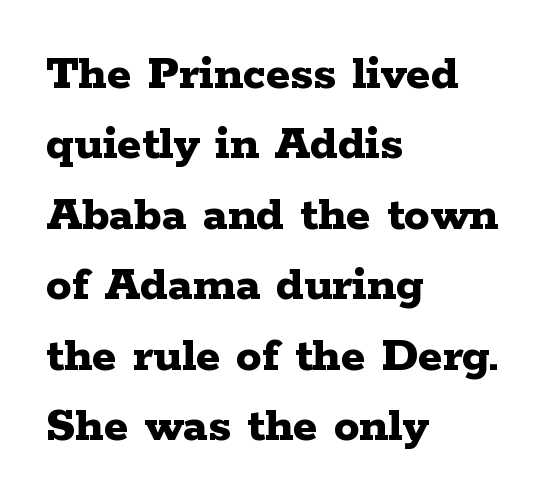
Letters rest on an invisible, unmarked baseline. The characters display serif detailing at their extremities. The rendering uses natural spacing where letterforms have individual widths. The rendering keeps characters at their native spacing. Evenly set lines give the paragraph a standard silhouette. You'd pick this weight for a headline — it's a proper bold.
